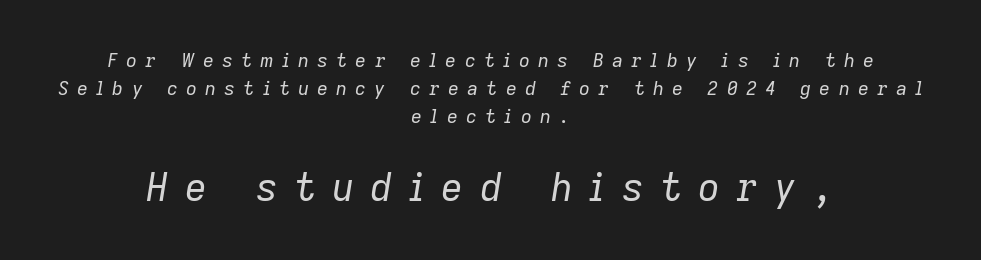
You could only call the tracking loose — the letters float apart. Quick note: italic. Spacing verdict: proportional, widths tailored to each character. The area under the type is left untouched. This is not heavy type; no bold has been used.
